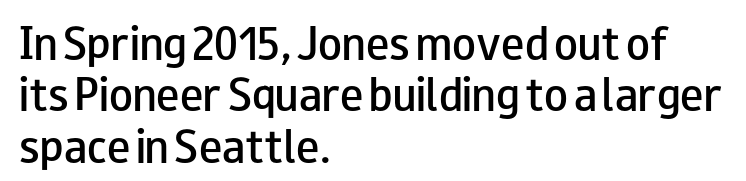
Notice how the passage keeps a crisp vertical edge on the left only. Students, note that the glyphs here touch the page at normal intervals. The letters advance in unequal steps, a hallmark of proportional type. The type sits square on the baseline with zero lean. Semibold letterforms, between regular and bold. The designer left line spacing at the default.
